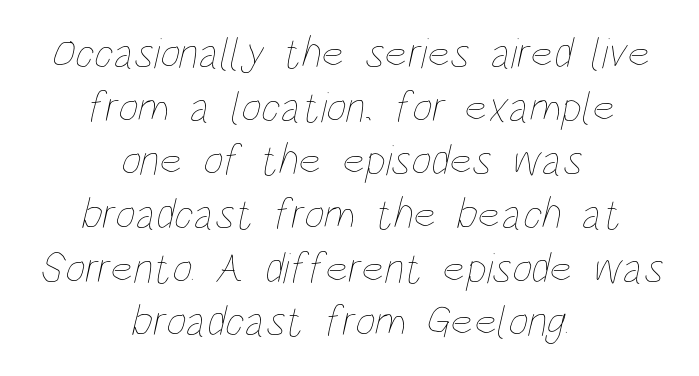
Q: Is the text bold? A: No.
Q: Is the text underlined? A: No.
Q: How is the paragraph aligned? A: Centered.
Q: Is the spacing between letters normal or unusually wide? A: Normal.
Q: Width (condensed, normal, or wide)? A: Condensed.
Q: Stroke contrast? A: Low.
Q: x-height? A: Large.
Q: Monospaced? A: No.
